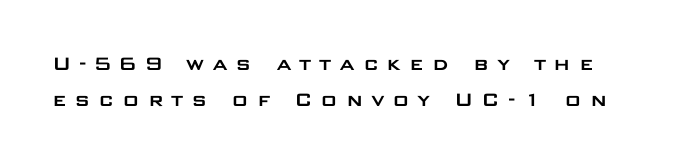
Q: Is the text italic (slanted)? A: No, it is upright.
Q: Is the text underlined? A: No.
Q: Is the spacing between letters normal or unusually wide? A: Unusually wide.
Q: Is the spacing between lines tight, normal or loose? A: Normal.
